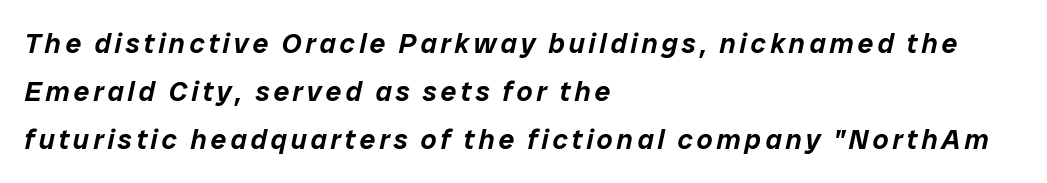
{"italic": "yes", "lean": "right", "slant_degrees": 12, "width": "normal", "stroke_contrast": "low", "x_height": "medium", "monospaced": "no", "underline": "no", "align": "left", "line_spacing_ratio": 1.71, "glyph_px": 28}
